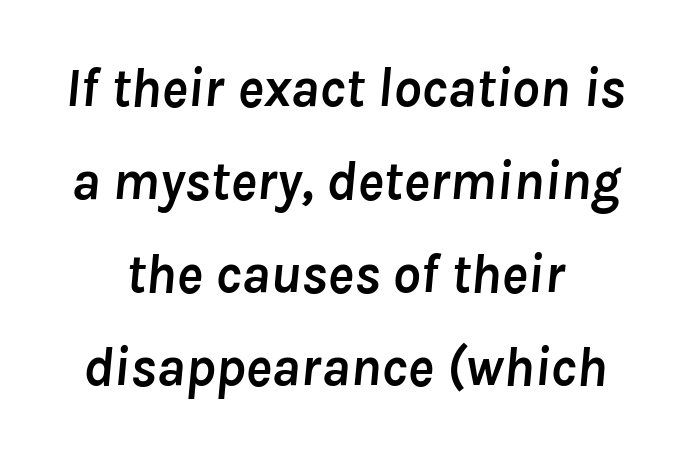
Do the characters align in a grid? No, the font is proportional. You'd pick this weight for a headline — it's a proper bold. The glyphs look as if they've been sheared to an angle. Clear beneath every line of the passage. Successive baselines arrive at the customary interval. The horizontal fit of the characters is conventional and even.
